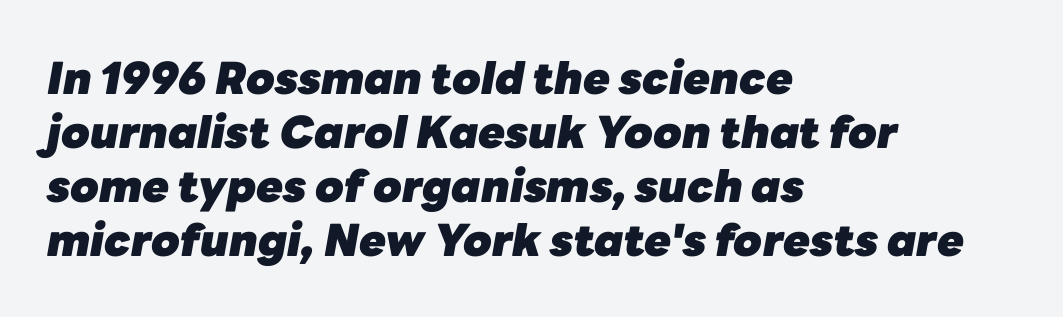
Q: Is the text bold? A: Yes.
Q: Is the text italic (slanted)? A: Yes, it leans right by about 10 degrees.
Q: Is the text underlined? A: No.
Q: How is the paragraph aligned? A: Left-aligned.
Q: Is the spacing between letters normal or unusually wide? A: Normal.
Q: Width (condensed, normal, or wide)? A: Normal.
Q: Stroke contrast? A: Low.
Q: x-height? A: Medium.
Q: Monospaced? A: No.
